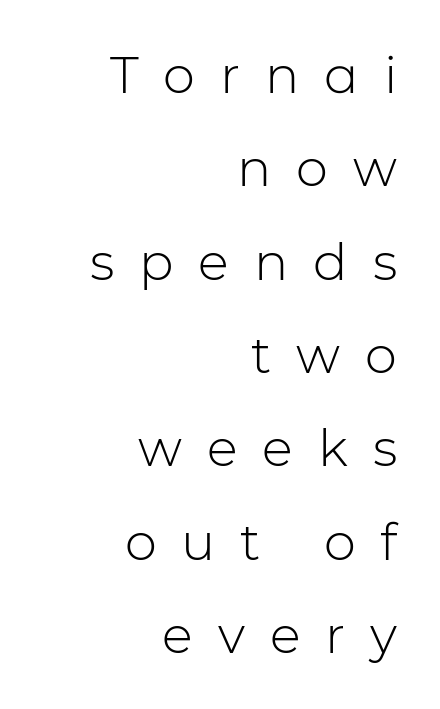
The image shows 51 px light sans-serif type, upright; set right-aligned, line spacing 1.83x, unusually wide letter spacing (+0.49 em), not underlined; low stroke contrast and a medium x-height.
